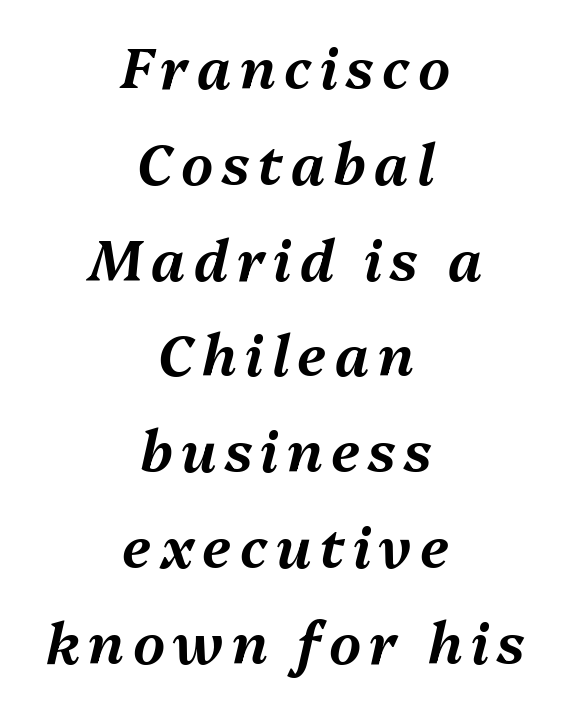
The image shows 56 px text type, italic (leaning right); set centered, line spacing 1.71x, not underlined; medium stroke contrast and a medium x-height.
